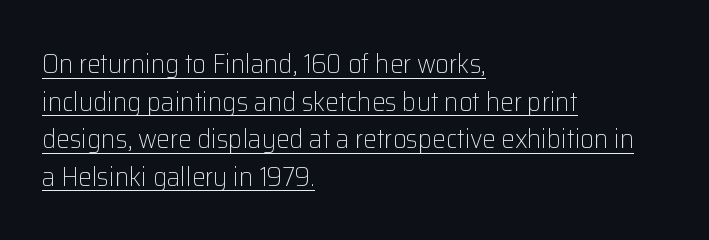
{"italic": "no", "bold": "no", "underline": "yes", "align": "left", "line_spacing": "normal", "line_spacing_ratio": 1.39, "letter_spacing": "normal", "letter_spacing_em": 0.0, "glyph_px": 27}
